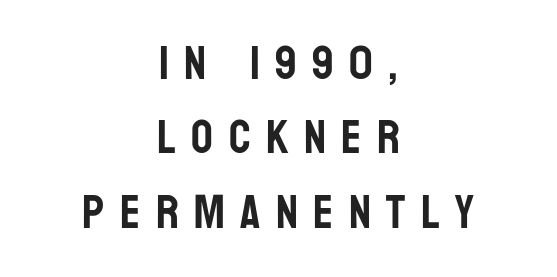
Tall strokes in this sample are plumb rather than angled. Letters rest on an invisible, unmarked baseline. Varying glyph widths throughout — classic text-font behaviour. The rendering shows plain stroke endings on the letterforms — a sans-serif design. A typesetter would call this leading conventional body-copy spacing.
